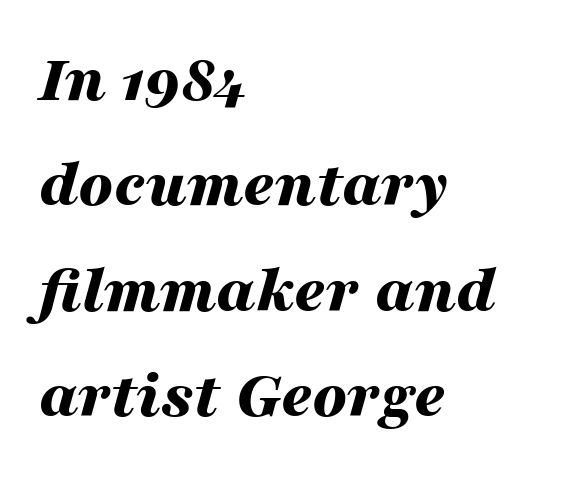
Spacing verdict: proportional, widths tailored to each character. Caption: standard tracking, unaltered. Beneath every word, the page is bare. Typographic density is high because the face is bold. Leading matches the norm, producing a regular column.
